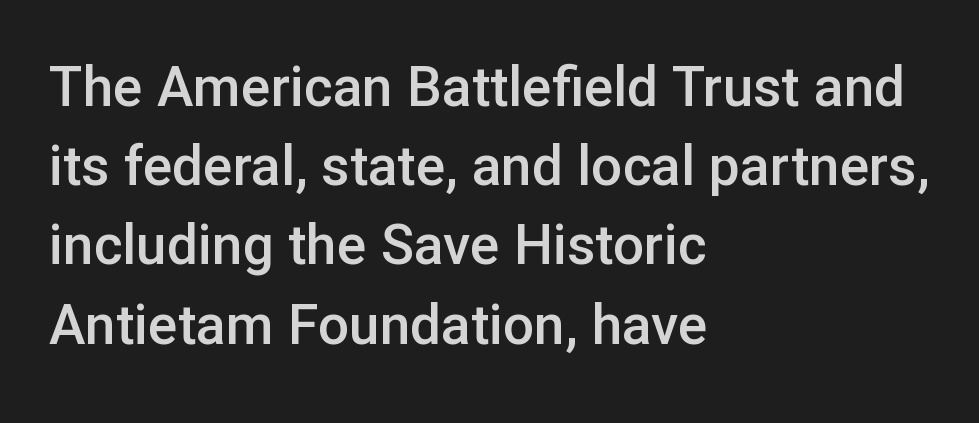
Lines of text with bare space underneath. Baseline-to-baseline distance is the conventional proportion of letter height. Alignment: flush left. A typesetter would label this face a sans. Do the characters align in a grid? No, the font is proportional. The horizontal fit of the characters is conventional and even.
